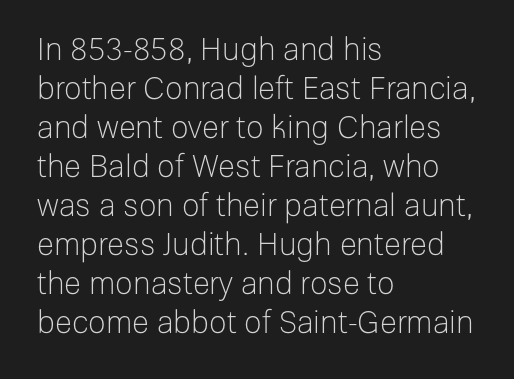
Tracking value appears to be zero — textbook default spacing. The lines are quadded left. The letters carry no serifs — their stems end cleanly without finishing strokes. No italicization has been applied; the sample stays upright. The area under the type is left untouched. Is there much room between lines? A standard amount, neither cramped nor airy.
